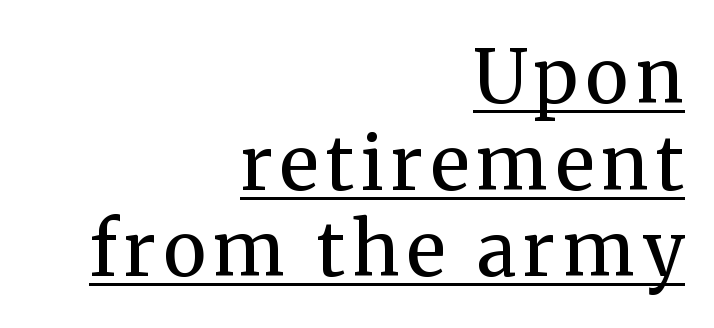
{"serif": "yes", "italic": "no", "bold": "no", "weight": "regular", "width": "normal", "stroke_contrast": "medium", "x_height": "medium", "monospaced": "no", "underline": "yes", "align": "right", "line_spacing_ratio": 1.17, "glyph_px": 74}
